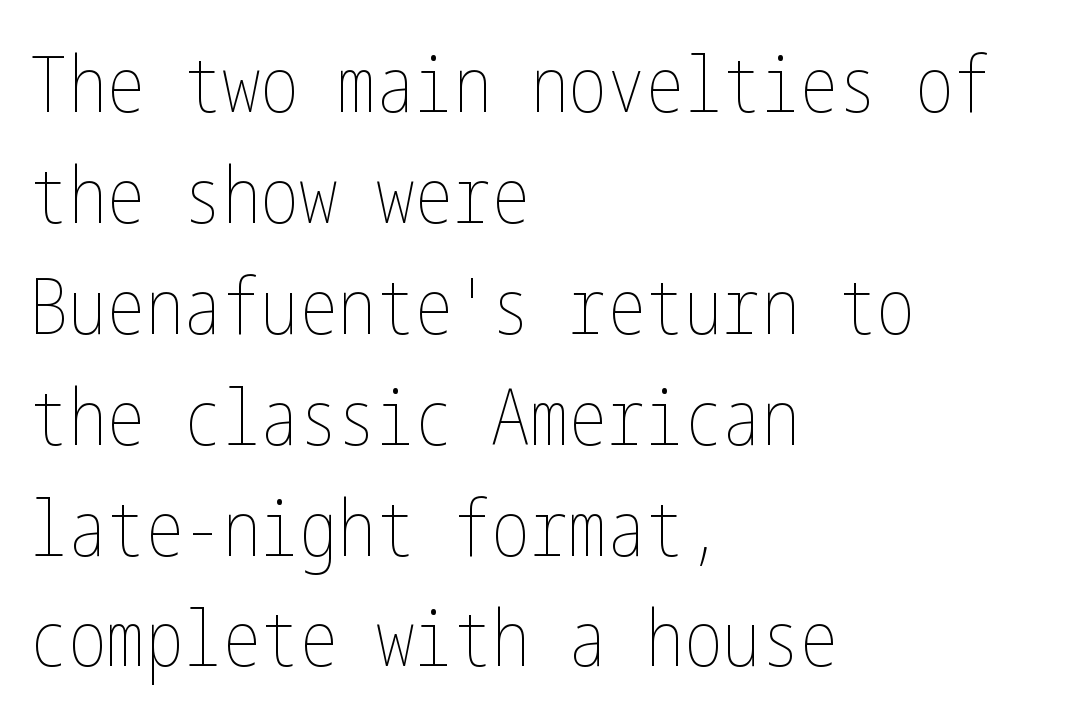
{"italic": "no", "bold": "no", "weight": "thin", "width": "condensed", "stroke_contrast": "low", "x_height": "medium", "underline": "no", "align": "left", "line_spacing": "normal", "line_spacing_ratio": 1.44, "letter_spacing": "normal", "letter_spacing_em": 0.0, "glyph_px": 77}
